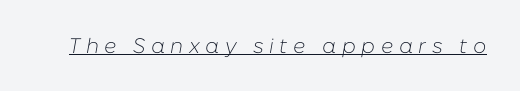
Check the space under the baseline: a stroke is drawn there. The tracking reads as deliberately expanded to a designer's eye. The letterforms sit at book weight or below. The font's italic variant was chosen for this text.
